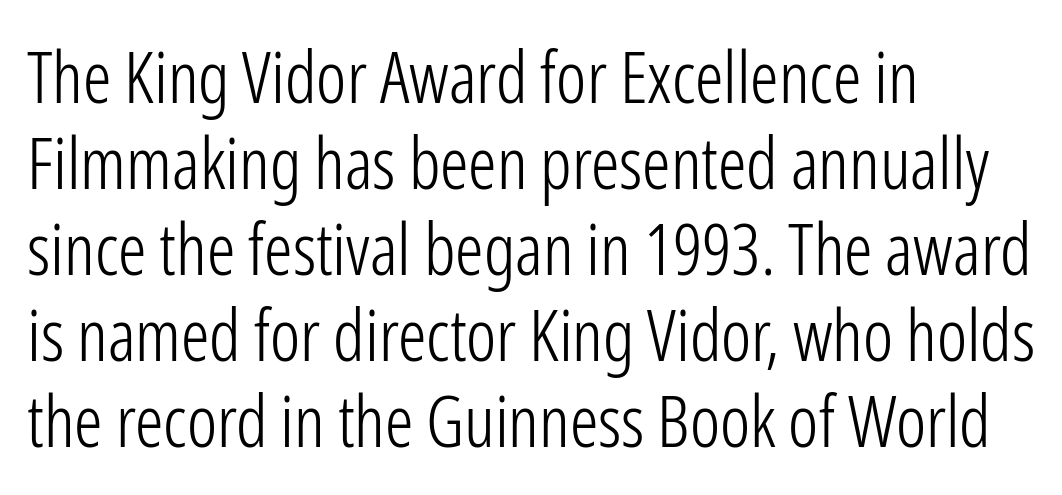
The image shows 71 px light, condensed sans-serif type, upright; set left-aligned, line spacing 1.21x, normal letter spacing, not underlined; low stroke contrast and a medium x-height.
